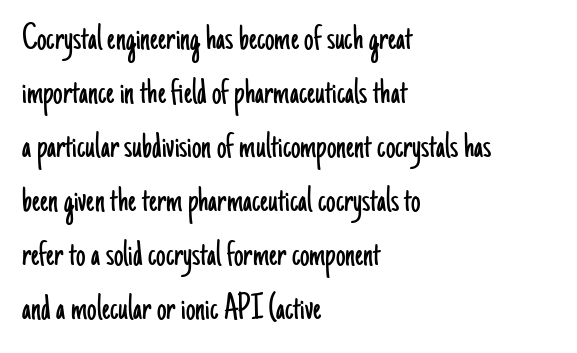
Q: Is the text bold? A: No.
Q: Is the text italic (slanted)? A: No, it is upright.
Q: Is the typeface a serif or a sans-serif typeface? A: Sans-serif.
Q: Is the text underlined? A: No.
Q: How is the paragraph aligned? A: Left-aligned.
Q: Is the spacing between letters normal or unusually wide? A: Normal.
Q: Is the spacing between lines tight, normal or loose? A: Normal.
Q: Width (condensed, normal, or wide)? A: Condensed.
Q: Stroke contrast? A: Low.
Q: x-height? A: Small.
Q: Monospaced? A: No.
